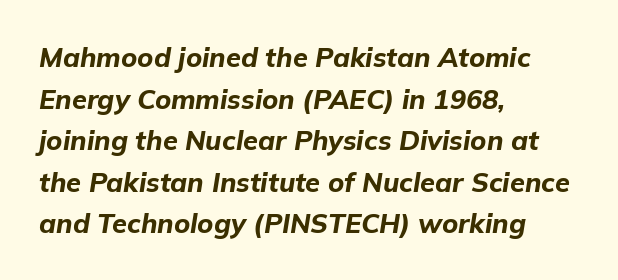
Q: Is the text bold? A: Yes.
Q: Is the text italic (slanted)? A: Yes, it leans right by about 9 degrees.
Q: Is the text underlined? A: No.
Q: How is the paragraph aligned? A: Left-aligned.
Q: Is the spacing between letters normal or unusually wide? A: Normal.
Q: Is the spacing between lines tight, normal or loose? A: Normal.
